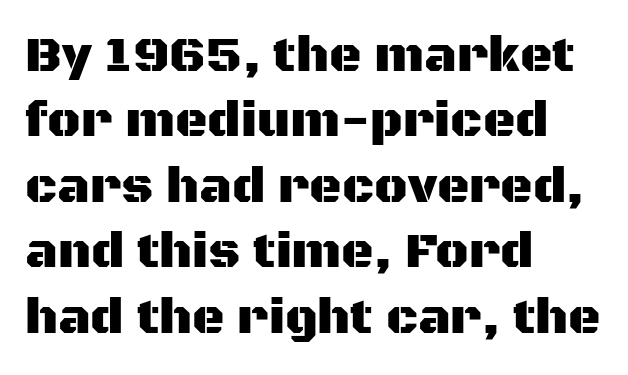
You could not count columns in this text — the font is proportionally spaced. Characters remain perfectly vertical along every line. Each new line begins a customary step beneath the previous one. A classic flush-left, rag-right setting is used for this passage. Stroke terminals: plain, sans-serif.
